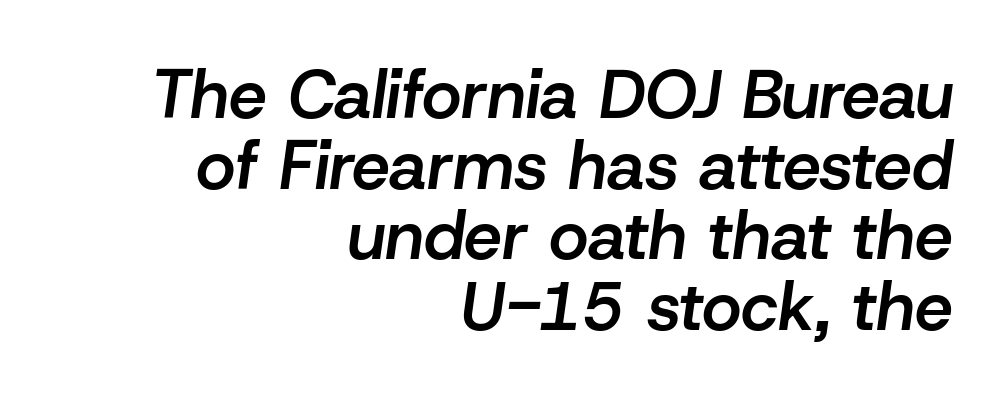
{"italic": "yes", "lean": "right", "slant_degrees": 8, "bold": "semi", "weight": "semibold", "width": "normal", "stroke_contrast": "low", "x_height": "medium", "monospaced": "no", "underline": "no", "align": "right", "line_spacing": "tight", "line_spacing_ratio": 1.04, "letter_spacing": "normal", "letter_spacing_em": 0.0, "glyph_px": 68}
